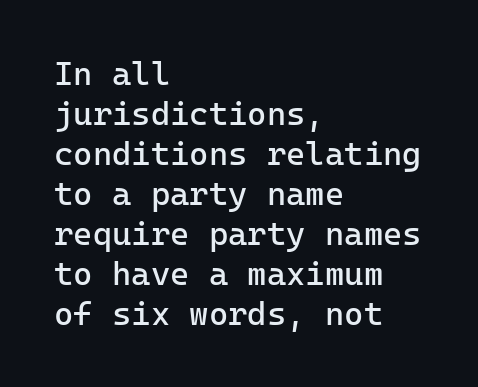
Serifs: no, the terminals of the letterforms are clean. Compared with typical body copy, the letter spacing here is the same. The typeface has the unassuming heft of standard copy or less. Does the copy run flush right? No — it runs flush left. A typesetter would mark this as roman, not italic. Bare-footed words on every line.
